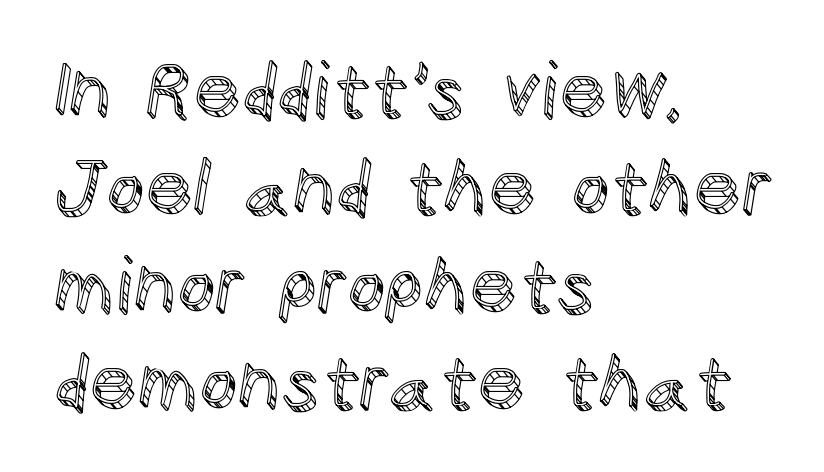
The image shows 75 px text type; set left-aligned, normal line spacing (1.3x), normal letter spacing, not underlined; a large x-height.
